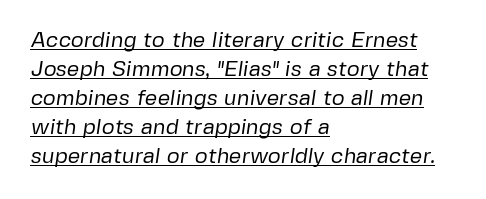
The image shows 22 px text type; set left-aligned, normal line spacing (1.32x), normal letter spacing, underlined.
